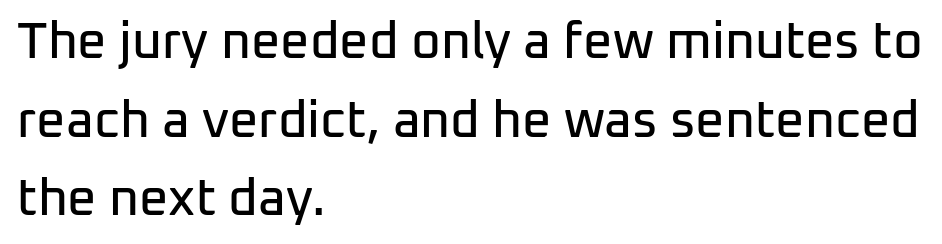
Beneath every word, the page is bare. Is there any slant? The stems are plumb. Look at the tracking — it's just the regular setting, nothing added. These lines are rendered in a variable-pitch font. Note: no serifs on the glyphs.
